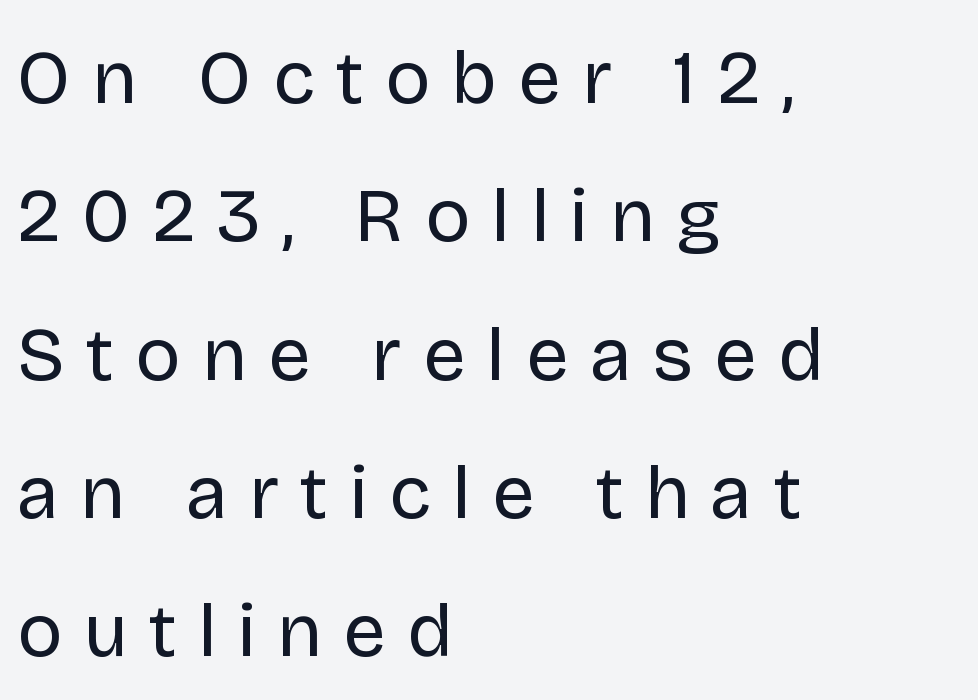
Q: Is the text bold? A: No.
Q: Is the text italic (slanted)? A: No, it is upright.
Q: Is the typeface a serif or a sans-serif typeface? A: Sans-serif.
Q: Is the text underlined? A: No.
Q: How is the paragraph aligned? A: Left-aligned.
Q: Is the spacing between letters normal or unusually wide? A: Unusually wide.
Q: Width (condensed, normal, or wide)? A: Normal.
Q: Stroke contrast? A: Low.
Q: x-height? A: Large.
Q: Monospaced? A: No.
